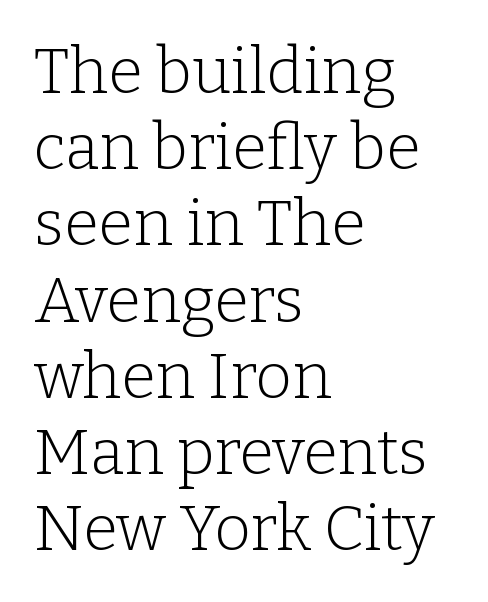
The image shows 63 px light serif type, upright; set left-aligned, line spacing 1.21x, normal letter spacing, not underlined; low stroke contrast and a medium x-height.
